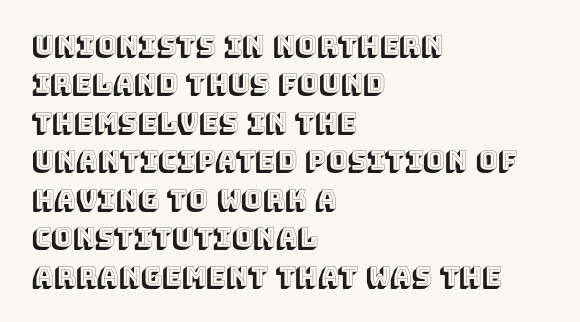
Q: Is the text italic (slanted)? A: No, it is upright.
Q: Is the text underlined? A: No.
Q: How is the paragraph aligned? A: Left-aligned.
Q: Is the spacing between letters normal or unusually wide? A: Normal.
Q: Is the spacing between lines tight, normal or loose? A: Normal.
